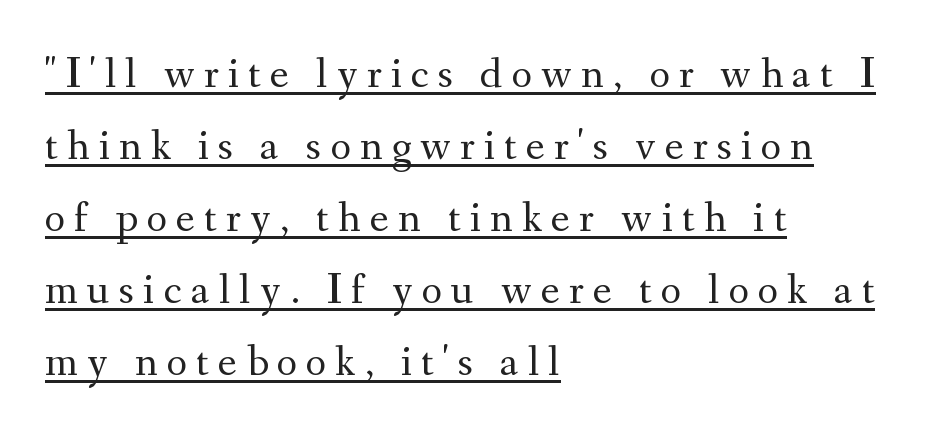
The image shows 45 px regular-weight serif type, upright; set left-aligned, normal line spacing (1.6x), unusually wide letter spacing (+0.2 em), underlined; medium stroke contrast and a small x-height.
